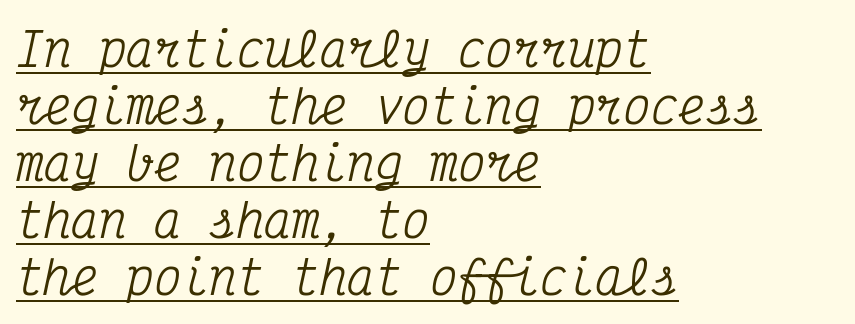
The rendering uses typewriter-style spacing with identical character cells. Observe the lean: these are italic letterforms. The face used here is rendered with its standard letterfit. The lines are quadded left. Notice how a bar underscores the lettering throughout. To sum up the face: it has serifs.
